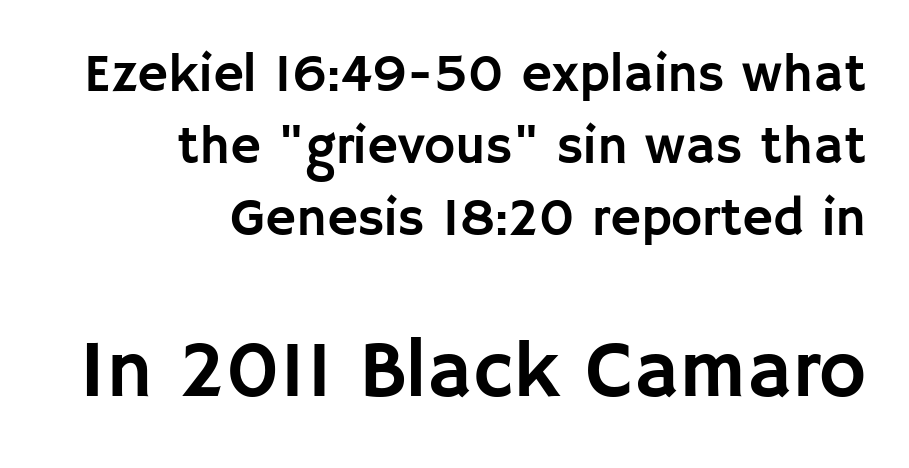
The image shows 80 px sans-serif type, upright; set right-aligned, normal line spacing (1.36x), normal letter spacing, not underlined; the second (bottom) block is 1.51x larger; low stroke contrast and a large x-height.
